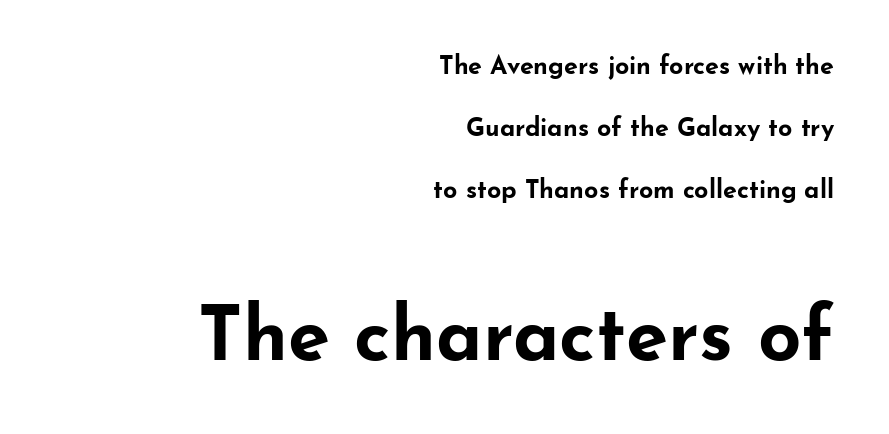
The image shows 76 px bold, wide sans-serif type, upright; set right-aligned, loose line spacing (2.49x), normal letter spacing, not underlined; the second (bottom) block is 3.04x larger; low stroke contrast and a small x-height.
